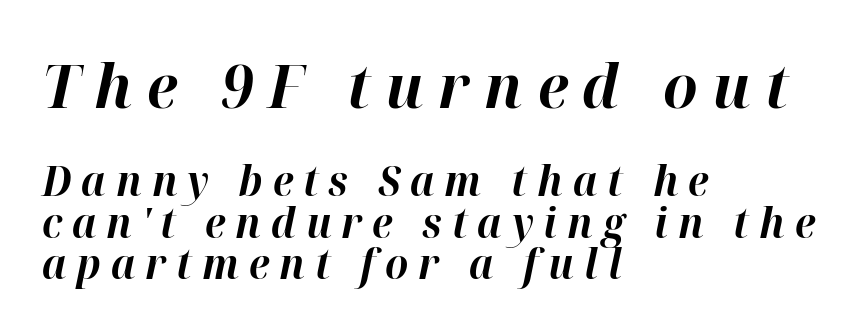
{"italic": "yes", "lean": "right", "slant_degrees": 12, "bold": "yes", "weight": "bold", "width": "normal", "stroke_contrast": "high", "x_height": "medium", "monospaced": "no", "underline": "no", "align": "left", "line_spacing": "tight", "line_spacing_ratio": 1.01, "letter_spacing": "wide", "letter_spacing_em": 0.24, "larger_block": "first", "size_ratio": 1.49, "glyph_px": 61}
